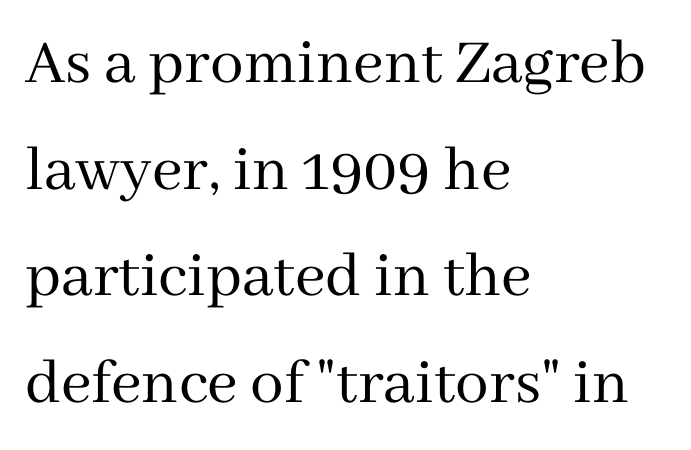
These lines stack with their left ends in a neat column. Heaviness? Minimal to ordinary, like unemphasized prose. In terms of letterspacing, this is plain default setting. Do the characters align in a grid? No, the font is proportional. Observe the serifs anchoring each vertical stroke in this sample.
